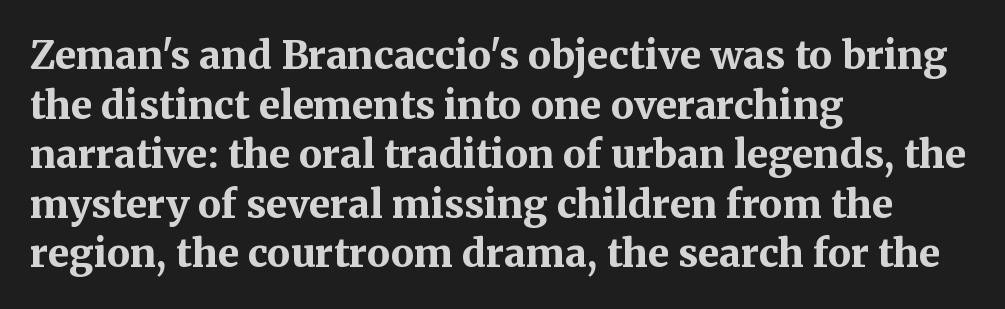
{"serif": "yes", "italic": "no", "bold": "yes", "weight": "bold", "width": "normal", "stroke_contrast": "medium", "x_height": "medium", "monospaced": "no", "underline": "no", "align": "left", "line_spacing": "normal", "line_spacing_ratio": 1.27, "letter_spacing": "normal", "letter_spacing_em": 0.0, "glyph_px": 39}
